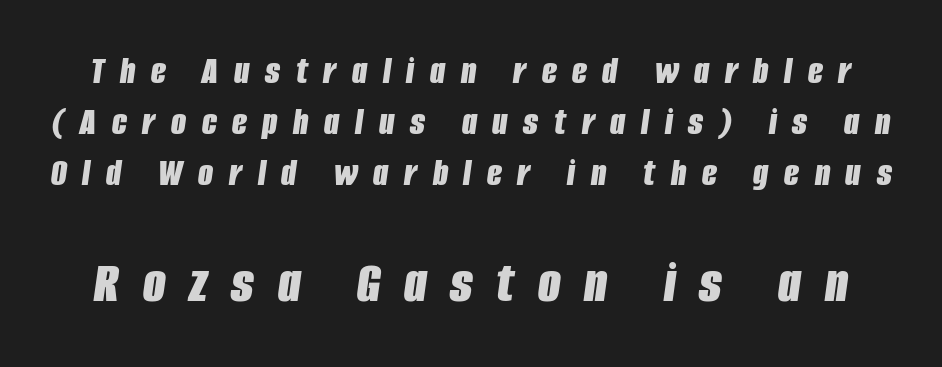
{"italic": "yes", "lean": "right", "slant_degrees": 8, "bold": "yes", "weight": "bold", "width": "condensed", "stroke_contrast": "low", "x_height": "large", "monospaced": "no", "underline": "no", "line_spacing": "normal", "line_spacing_ratio": 1.31, "letter_spacing": "wide", "letter_spacing_em": 0.4, "larger_block": "second", "size_ratio": 1.51, "glyph_px": 59}
